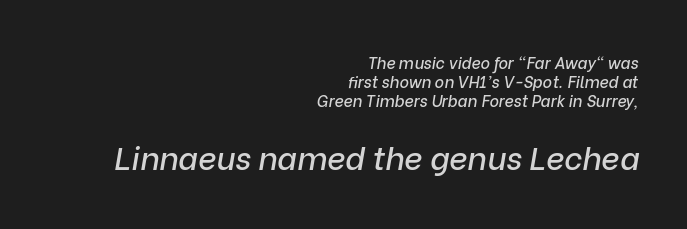
The setting favours the right margin, as signatures and pull-quotes sometimes do. Unmarked baselines from the first word to the last. The passage shown is typed in a proportional face where columns would drift. Does the bottom block carry the larger type? Yes, it does.
